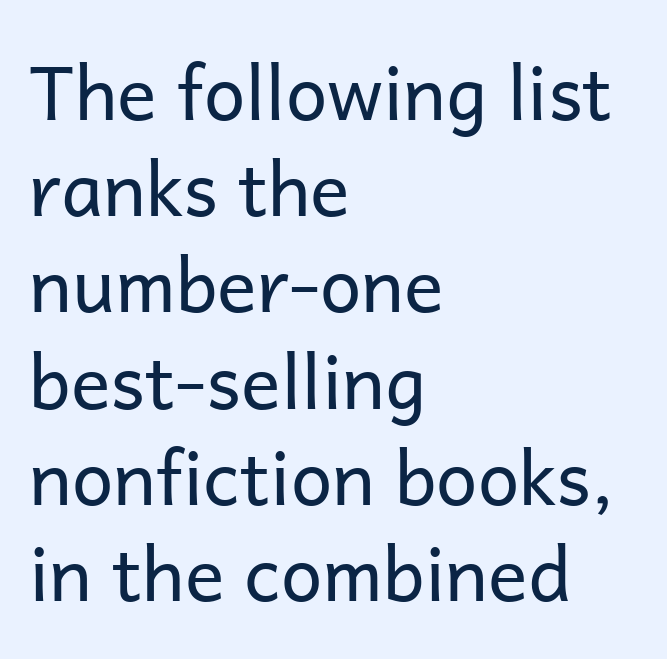
The passage shown is typed in a proportional face where columns would drift. Letter spacing: default. Does the copy run flush right? No — it runs flush left. On a weight scale, this lands at 450 or below. Characters remain perfectly vertical along every line. Leading matches the norm, producing a regular column.
